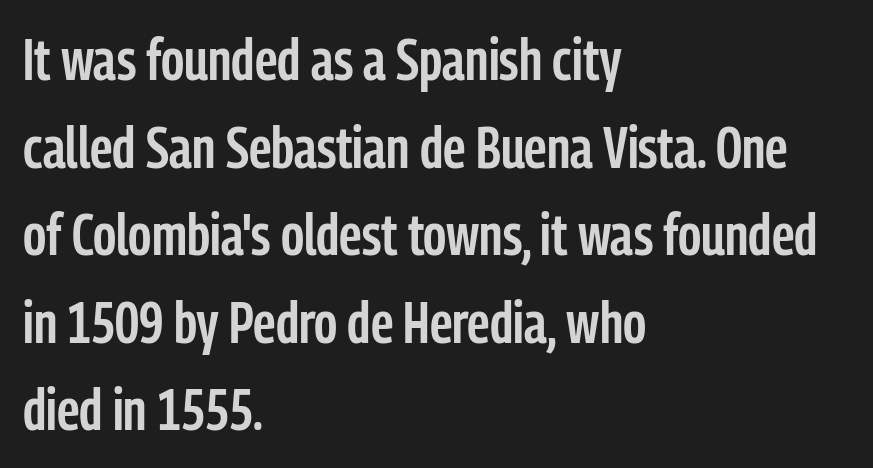
The area under the type is left untouched. Stems and bowls a touch heavier than normal — semibold. It's the straight-up-and-down kind of type. No extra tracking has been applied to these lines. One-word summary of the alignment: left.
